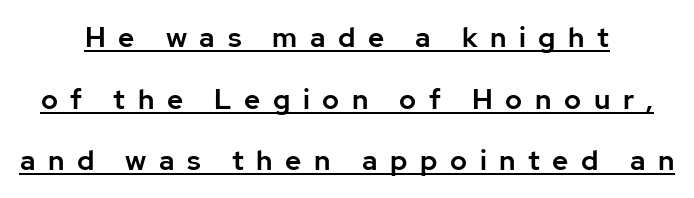
Q: Is the text italic (slanted)? A: No, it is upright.
Q: Is the typeface a serif or a sans-serif typeface? A: Sans-serif.
Q: Is the text underlined? A: Yes.
Q: How is the paragraph aligned? A: Centered.
Q: Is the spacing between letters normal or unusually wide? A: Unusually wide.
Q: Is the spacing between lines tight, normal or loose? A: Loose.
Q: Width (condensed, normal, or wide)? A: Normal.
Q: Stroke contrast? A: Low.
Q: x-height? A: Medium.
Q: Monospaced? A: No.
